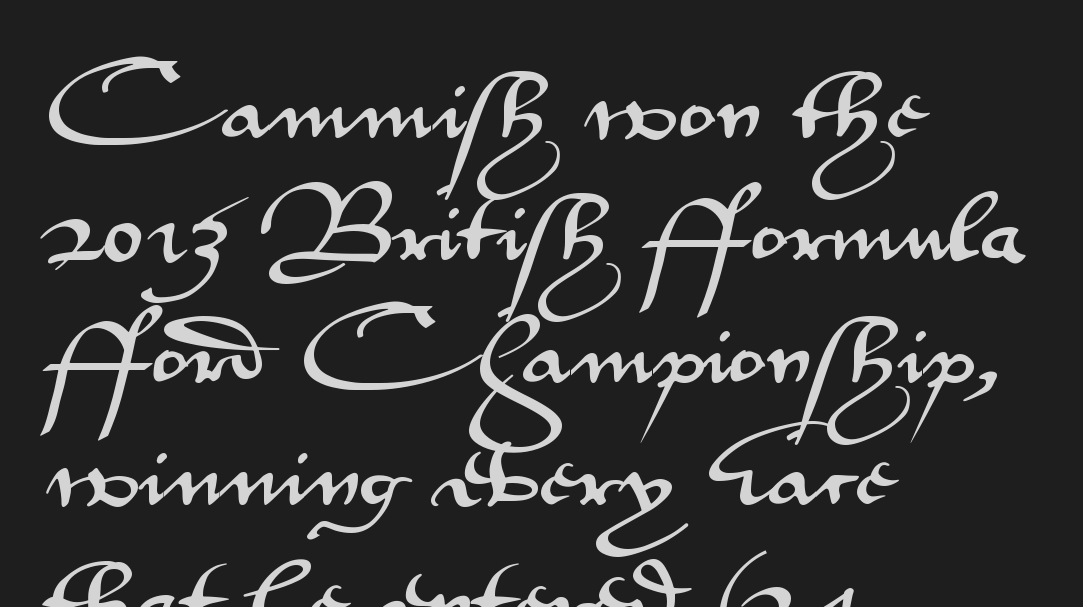
A classic flush-left, rag-right setting is used for this passage. This rendering features lettering with no underline. Does the type have serifs? No, each stem ends abruptly. Looks like regular typesetting: each glyph gets only the width it needs. Is there much room between lines? A standard amount, neither cramped nor airy.
